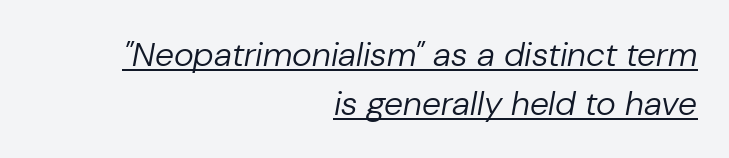
Q: Is the text bold? A: No.
Q: Is the text italic (slanted)? A: Yes, it leans right by about 10 degrees.
Q: Is the text underlined? A: Yes.
Q: How is the paragraph aligned? A: Right-aligned.
Q: Is the spacing between letters normal or unusually wide? A: Normal.
Q: Is the spacing between lines tight, normal or loose? A: Normal.
Q: Width (condensed, normal, or wide)? A: Normal.
Q: Stroke contrast? A: Low.
Q: x-height? A: Medium.
Q: Monospaced? A: No.
